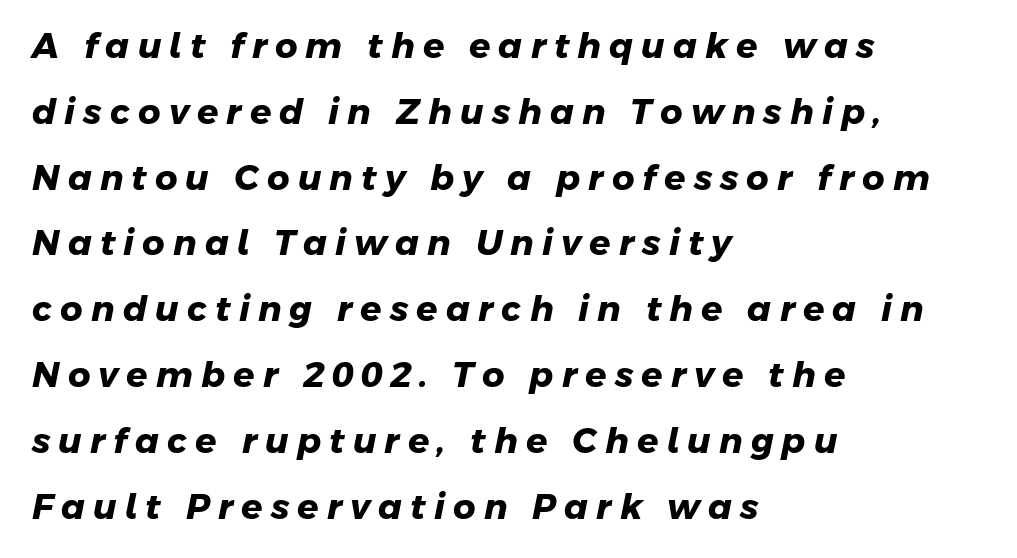
The image shows 35 px heavy sans-serif type; set left-aligned, line spacing 1.88x, unusually wide letter spacing (+0.23 em), not underlined; low stroke contrast and a medium x-height.
